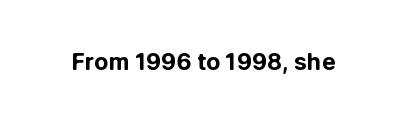
Q: Is the text bold? A: Yes.
Q: Is the text italic (slanted)? A: No, it is upright.
Q: Is the text underlined? A: No.
Q: Is the spacing between letters normal or unusually wide? A: Normal.
